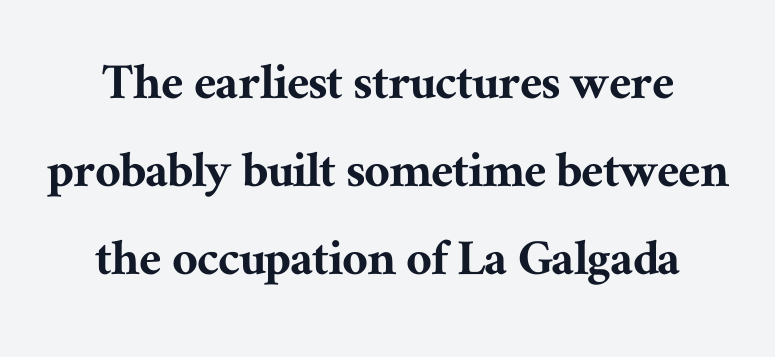
The face used here is rendered with its standard letterfit. The lettering holds an erect, upright posture throughout. Does the type have serifs? Yes, each stem ends in a small foot. Glance below the letters and you will spot only blank space.
